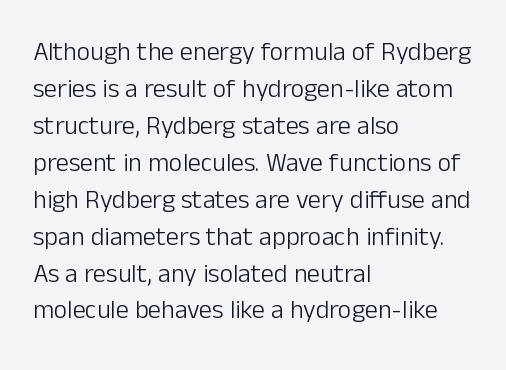
The image shows 26 px text type, upright; set left-aligned, normal line spacing (1.42x), normal letter spacing, not underlined.
